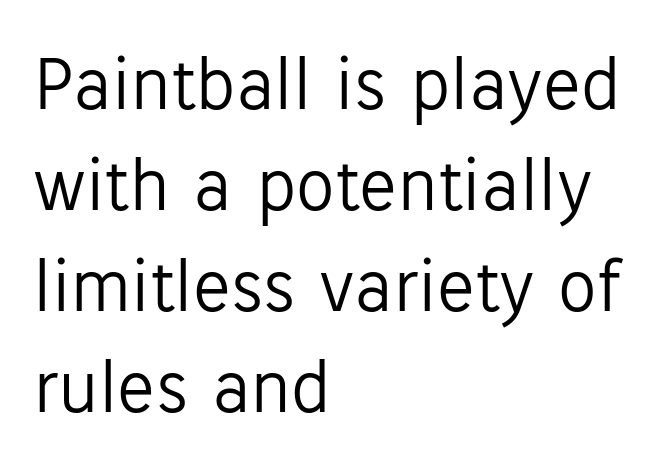
The image shows 77 px light sans-serif type, upright; set left-aligned, normal line spacing (1.31x), normal letter spacing, not underlined; low stroke contrast and a medium x-height.
